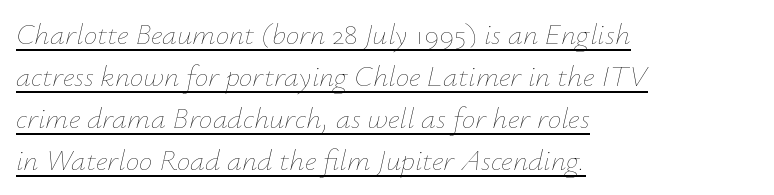
Short and long lines alike share a common starting point at left. Is there an underline? Yes — a line sits under the letters. This sample has the flowing, uneven cadence of proportional lettering. Rows of type keep a routine distance in the vertical direction. These lines were composed using italics.
